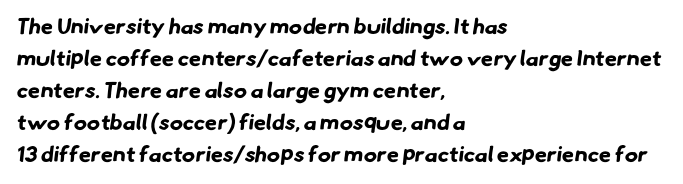
The image shows 22 px bold type; set left-aligned, normal line spacing (1.46x), normal letter spacing, not underlined.
